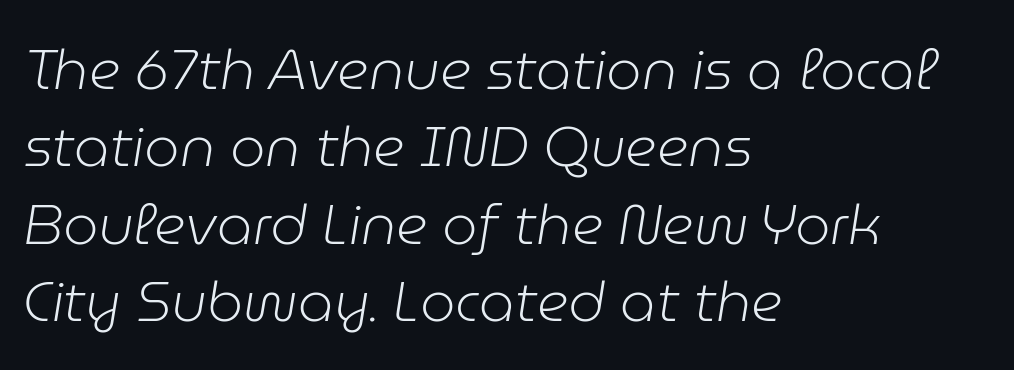
Q: Is the text bold? A: No.
Q: Is the text italic (slanted)? A: Yes, it leans right by about 9 degrees.
Q: Is the text underlined? A: No.
Q: How is the paragraph aligned? A: Left-aligned.
Q: Is the spacing between letters normal or unusually wide? A: Normal.
Q: Is the spacing between lines tight, normal or loose? A: Normal.
Q: Width (condensed, normal, or wide)? A: Normal.
Q: Stroke contrast? A: Low.
Q: x-height? A: Medium.
Q: Monospaced? A: No.
